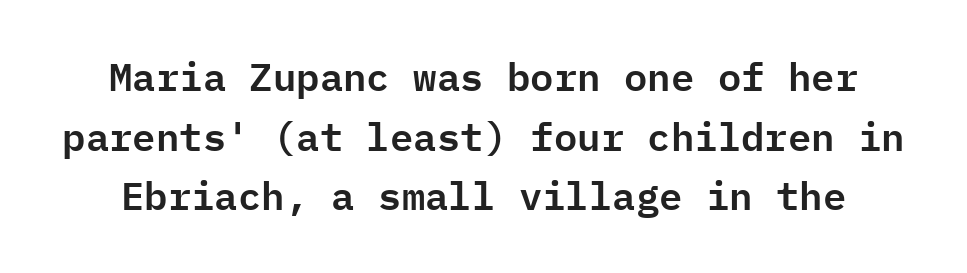
Q: Is the text italic (slanted)? A: No, it is upright.
Q: Is the typeface a serif or a sans-serif typeface? A: Sans-serif.
Q: Is the text underlined? A: No.
Q: Is the spacing between letters normal or unusually wide? A: Normal.
Q: Is the spacing between lines tight, normal or loose? A: Normal.
Q: Width (condensed, normal, or wide)? A: Normal.
Q: Stroke contrast? A: Low.
Q: x-height? A: Medium.
Q: Monospaced? A: Yes.
